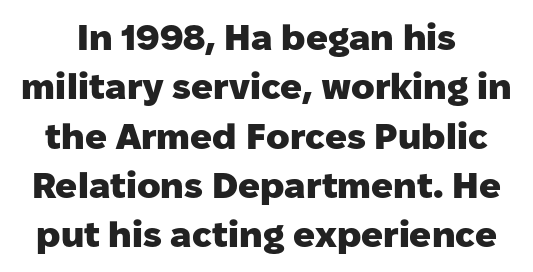
The image shows 36 px heavy sans-serif type, upright; set normal line spacing (1.37x), normal letter spacing, not underlined; low stroke contrast and a medium x-height.
